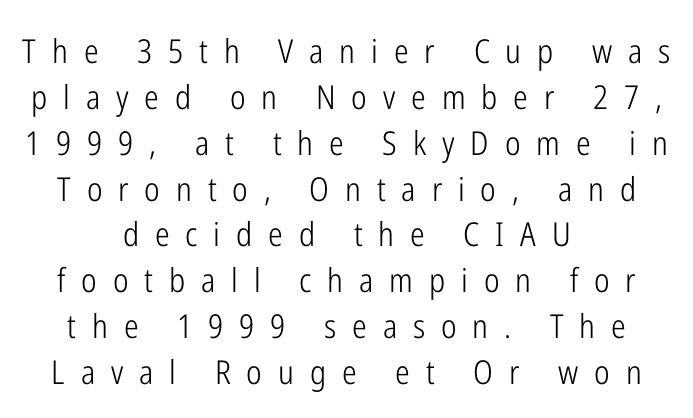
Q: Is the text bold? A: No.
Q: Is the text italic (slanted)? A: No, it is upright.
Q: Is the typeface a serif or a sans-serif typeface? A: Sans-serif.
Q: Is the text underlined? A: No.
Q: How is the paragraph aligned? A: Centered.
Q: Is the spacing between letters normal or unusually wide? A: Unusually wide.
Q: Is the spacing between lines tight, normal or loose? A: Normal.
Q: Width (condensed, normal, or wide)? A: Condensed.
Q: Stroke contrast? A: Low.
Q: x-height? A: Medium.
Q: Monospaced? A: No.
